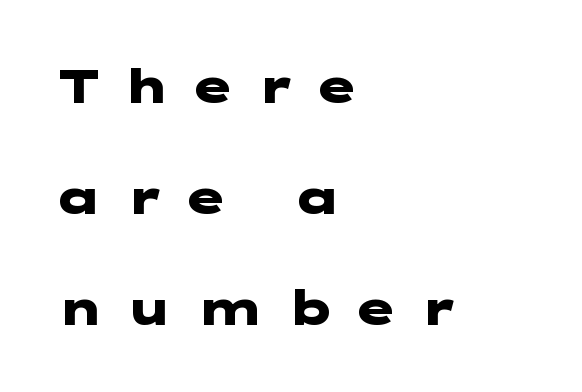
The image shows 48 px heavy, wide sans-serif type, upright; set left-aligned, loose line spacing (2.31x), unusually wide letter spacing (+0.4 em), not underlined; low stroke contrast and a medium x-height.
